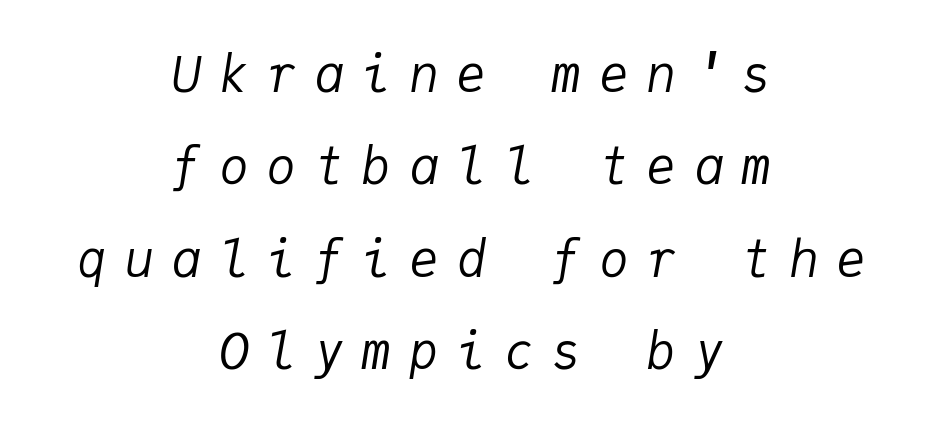
{"italic": "yes", "lean": "right", "slant_degrees": 9, "bold": "no", "weight": "regular", "width": "normal", "stroke_contrast": "low", "x_height": "medium", "monospaced": "yes", "underline": "no", "align": "center", "line_spacing_ratio": 1.85, "letter_spacing": "wide", "letter_spacing_em": 0.35, "glyph_px": 50}
